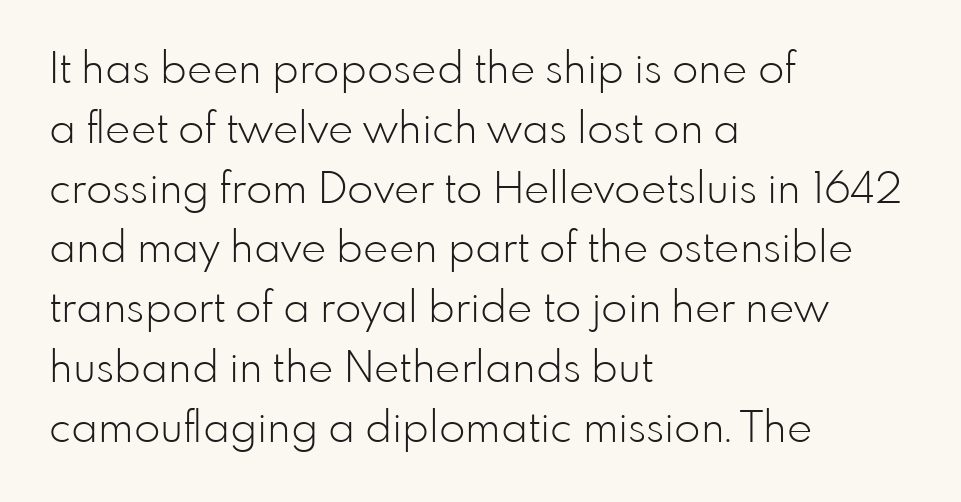
Upright lettering throughout. The strokes are not fattened; the text isn't bold. Spacing verdict: proportional, widths tailored to each character. A typesetter would call this zero additional tracking. Typographically, this falls in the sans-serif category.
